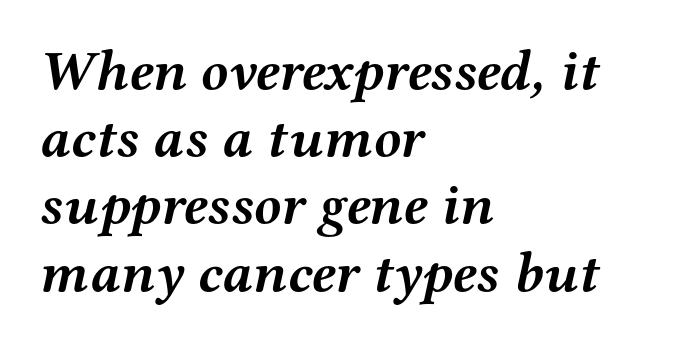
{"serif": "yes", "italic": "yes", "lean": "right", "slant_degrees": 12, "bold": "yes", "weight": "semibold", "width": "wide", "stroke_contrast": "medium", "x_height": "medium", "monospaced": "no", "underline": "no", "align": "left", "line_spacing_ratio": 1.2, "letter_spacing": "normal", "letter_spacing_em": 0.0, "glyph_px": 56}
